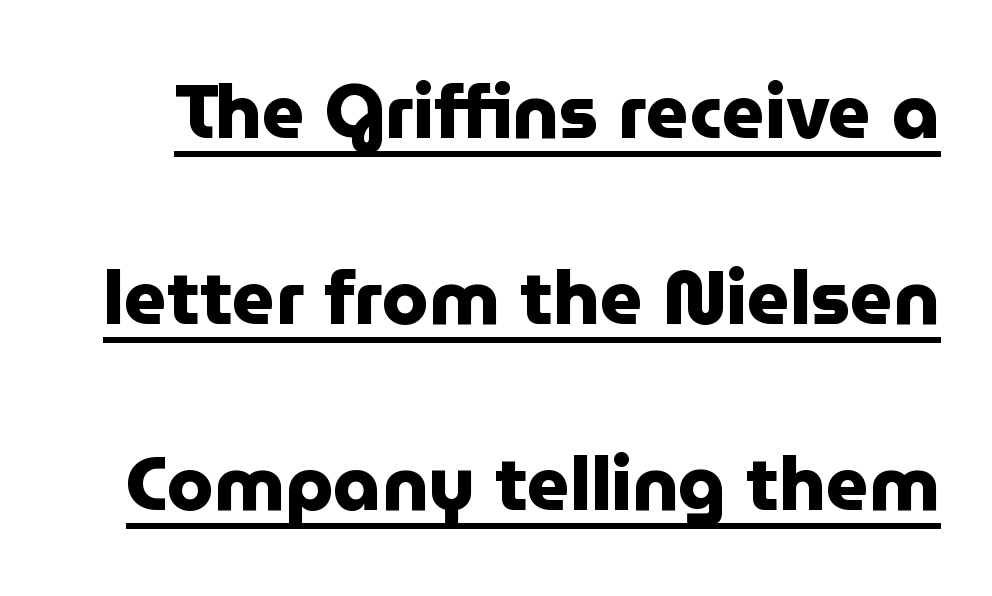
{"serif": "no", "italic": "no", "bold": "yes", "weight": "heavy", "width": "normal", "stroke_contrast": "low", "x_height": "medium", "monospaced": "no", "underline": "yes", "line_spacing": "loose", "line_spacing_ratio": 2.48, "letter_spacing": "normal", "letter_spacing_em": 0.0, "glyph_px": 75}
